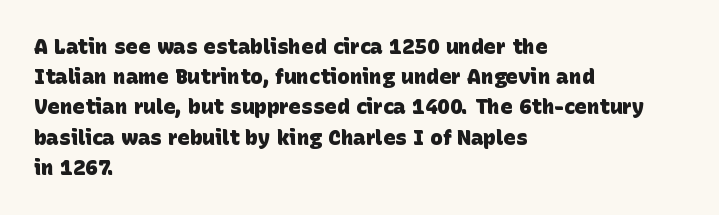
Q: Is the text bold? A: Yes.
Q: Is the text underlined? A: No.
Q: How is the paragraph aligned? A: Left-aligned.
Q: Is the spacing between letters normal or unusually wide? A: Normal.
Q: Is the spacing between lines tight, normal or loose? A: Normal.
